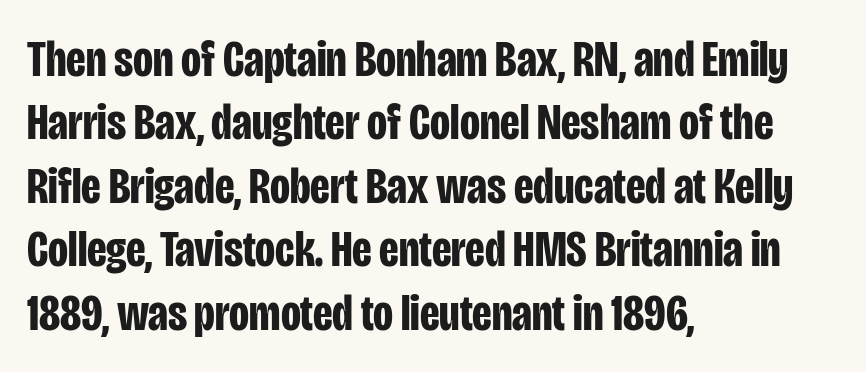
The image shows 52 px bold, condensed sans-serif type, upright; set left-aligned, line spacing 1.22x, normal letter spacing, not underlined; low stroke contrast and a large x-height.
